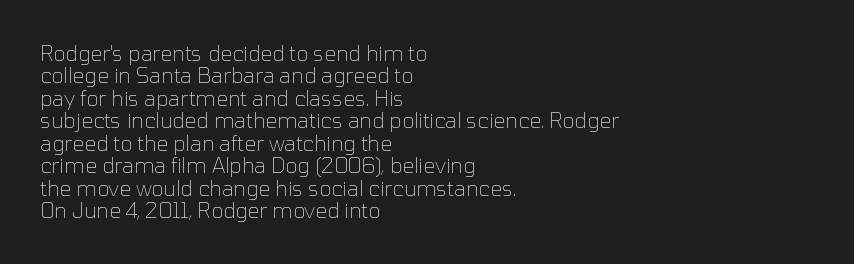
Q: Is the text bold? A: No.
Q: Is the text italic (slanted)? A: No, it is upright.
Q: Is the text underlined? A: No.
Q: How is the paragraph aligned? A: Left-aligned.
Q: Is the spacing between letters normal or unusually wide? A: Normal.
Q: Is the spacing between lines tight, normal or loose? A: Tight.
